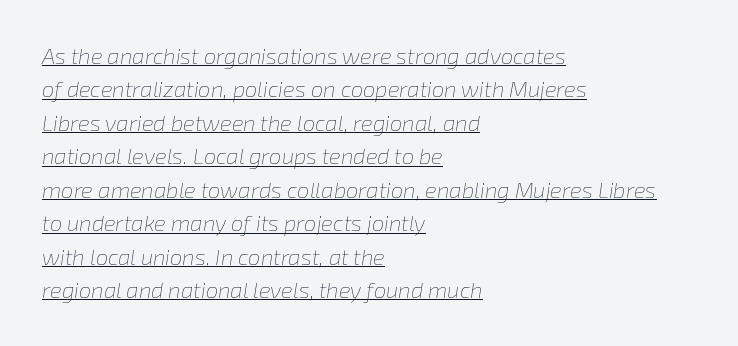
{"italic": "yes", "lean": "right", "slant_degrees": 8, "bold": "no", "underline": "yes", "align": "left", "line_spacing": "normal", "line_spacing_ratio": 1.52, "letter_spacing": "normal", "letter_spacing_em": 0.0, "glyph_px": 22}
